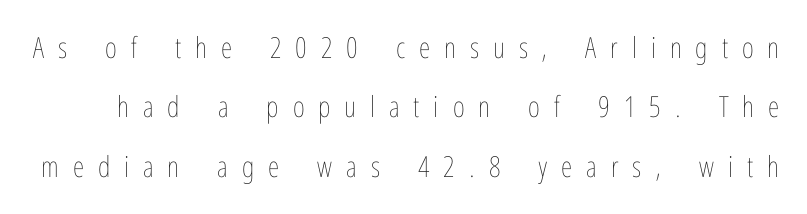
It's the straight-up-and-down kind of type. Underlining? Definitely not there. Think of a printed novel: that variable character pitch is what you see here. Students, note that the glyphs here are deliberately spaced far apart.
